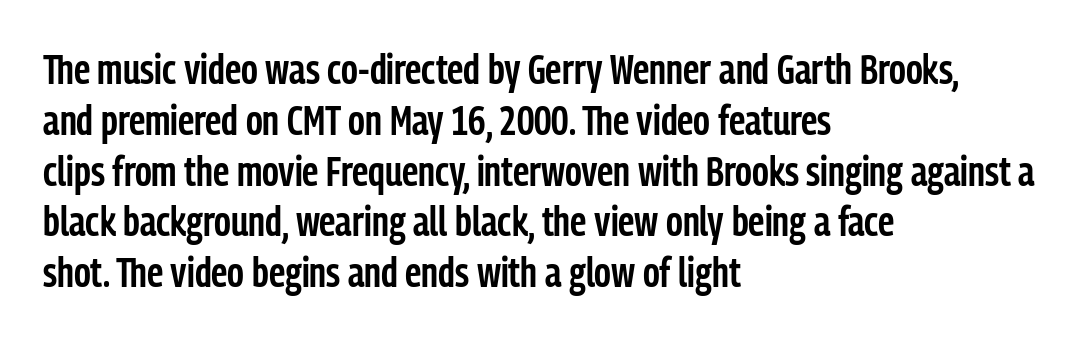
The type is set solid horizontally, with unmodified tracking. Ordinary non-slanted type is in use. You can tell from the bare stems that sans-serif type was used. These lines carry some extra weight — a demibold, not a full bold.
